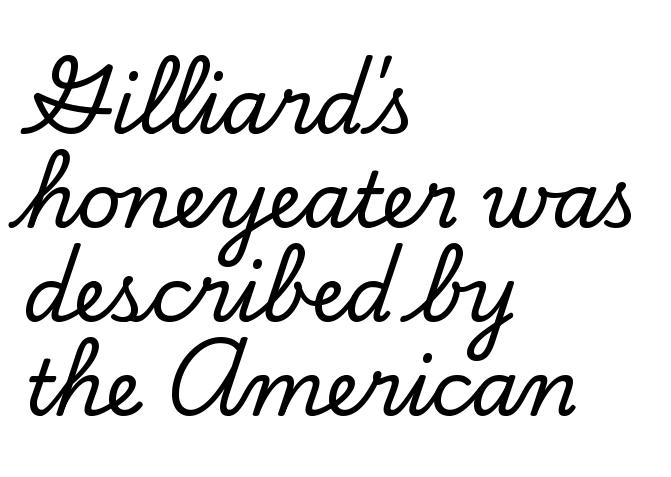
Q: Is the text italic (slanted)? A: Yes.
Q: Is the typeface a serif or a sans-serif typeface? A: Serif.
Q: Is the text underlined? A: No.
Q: How is the paragraph aligned? A: Left-aligned.
Q: Is the spacing between letters normal or unusually wide? A: Normal.
Q: Width (condensed, normal, or wide)? A: Normal.
Q: Stroke contrast? A: Low.
Q: x-height? A: Small.
Q: Monospaced? A: No.
